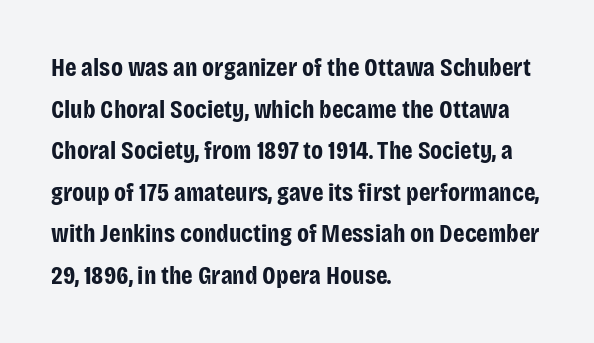
The image shows 26 px bold type, upright; set left-aligned, normal line spacing (1.6x), normal letter spacing, not underlined.
